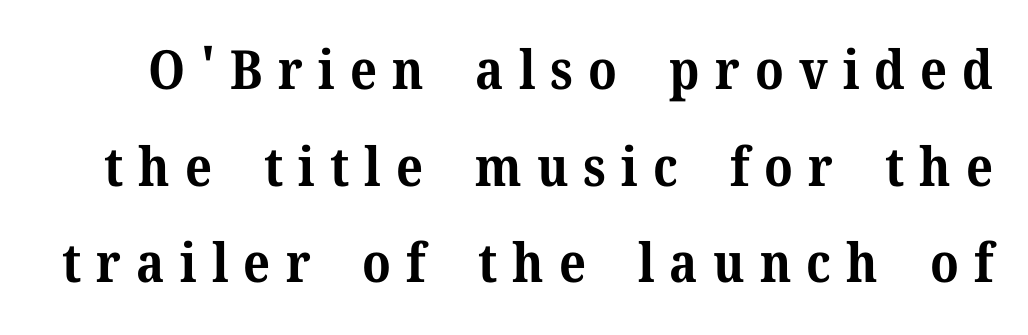
Ordinary non-slanted type is in use. Each letter's strokes conclude with small projecting serifs. This sample has the flowing, uneven cadence of proportional lettering. Is the letter spacing exaggerated? Yes — the characters are pushed far apart. The font is running at its bold setting.
